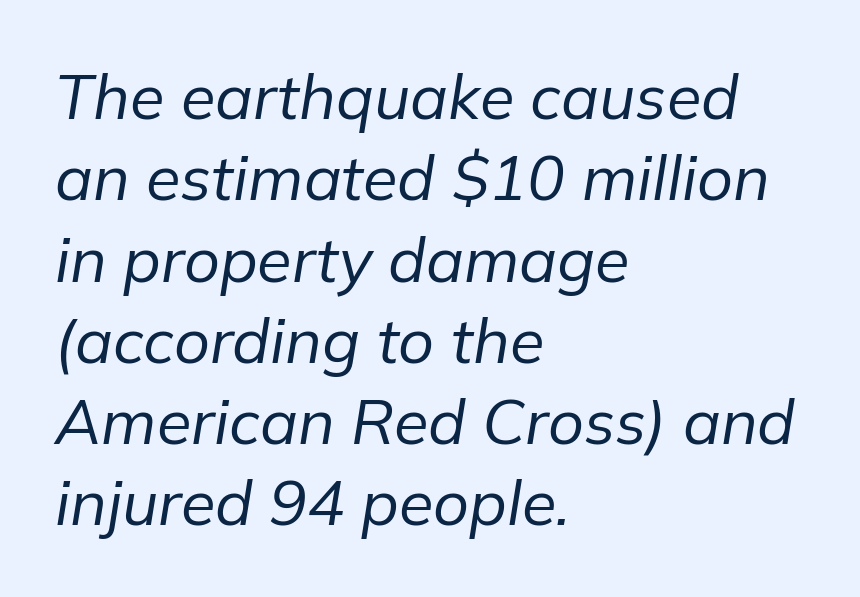
The image shows 63 px regular-weight type, italic (leaning right); set left-aligned, normal line spacing (1.29x), normal letter spacing, not underlined; low stroke contrast and a medium x-height.
